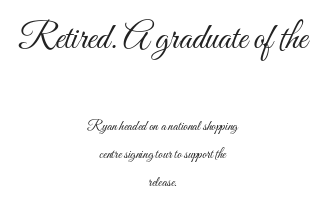
The image shows 36 px light, condensed type; set centered, loose line spacing (2.0x), normal letter spacing, not underlined; the first (top) block is 2.57x larger; medium stroke contrast and a small x-height.
